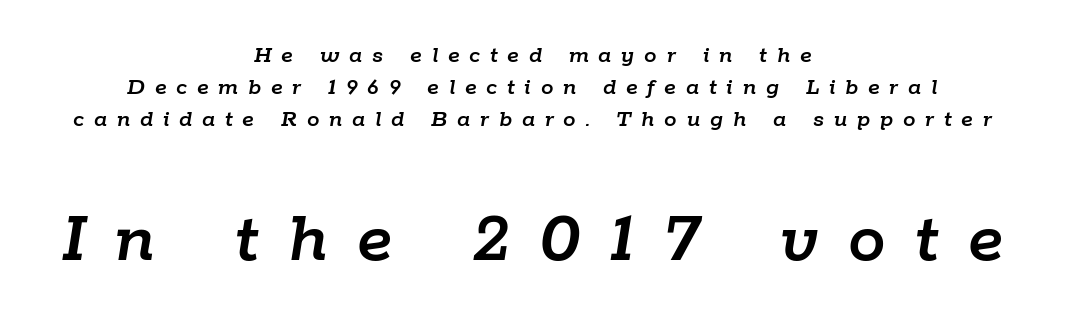
Q: Is the text italic (slanted)? A: Yes, it leans right by about 9 degrees.
Q: Is the text underlined? A: No.
Q: How is the paragraph aligned? A: Centered.
Q: Is the spacing between letters normal or unusually wide? A: Unusually wide.
Q: Is the spacing between lines tight, normal or loose? A: Normal.
Q: Which block of text is set in a larger size, the first (top) or the second (bottom)? A: The second (bottom) one.
Q: Width (condensed, normal, or wide)? A: Normal.
Q: Stroke contrast? A: Low.
Q: x-height? A: Medium.
Q: Monospaced? A: No.
